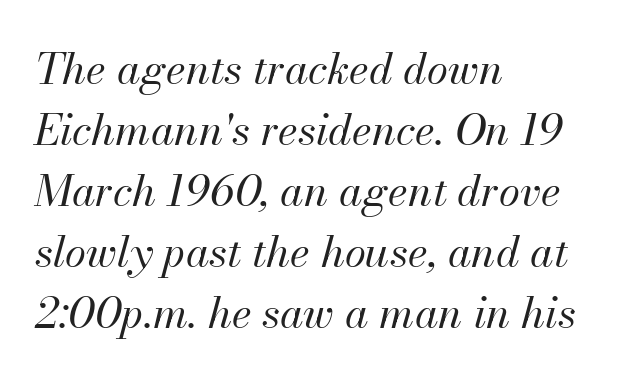
The image shows 43 px regular-weight type, italic (leaning right); set left-aligned, normal line spacing (1.42x), normal letter spacing, not underlined; medium stroke contrast and a small x-height.
